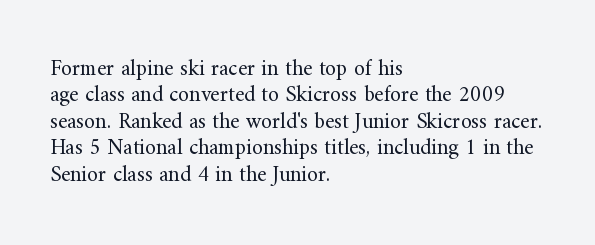
{"italic": "no", "bold": "no", "underline": "no", "align": "left", "line_spacing_ratio": 1.2, "letter_spacing": "normal", "letter_spacing_em": 0.0, "glyph_px": 22}
